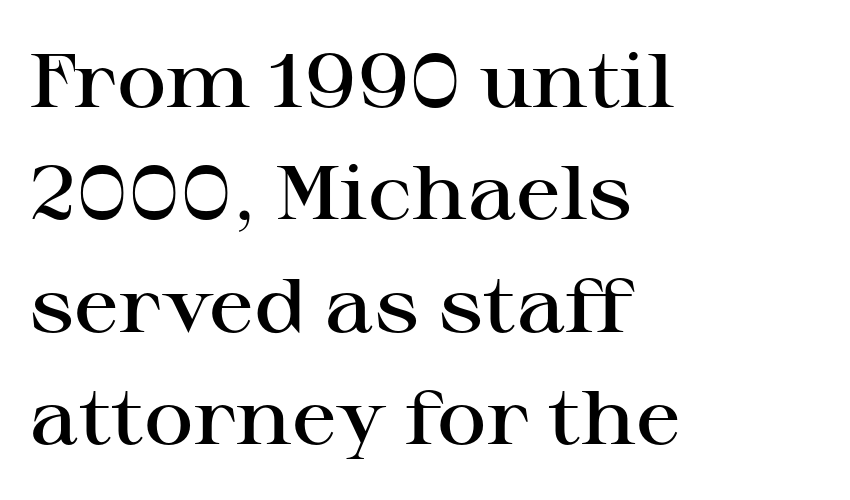
Q: Is the text bold? A: Semi-bold.
Q: Is the text italic (slanted)? A: No, it is upright.
Q: Is the typeface a serif or a sans-serif typeface? A: Serif.
Q: Is the text underlined? A: No.
Q: How is the paragraph aligned? A: Left-aligned.
Q: Is the spacing between letters normal or unusually wide? A: Normal.
Q: Is the spacing between lines tight, normal or loose? A: Normal.
Q: Width (condensed, normal, or wide)? A: Wide.
Q: Stroke contrast? A: High.
Q: x-height? A: Medium.
Q: Monospaced? A: No.
